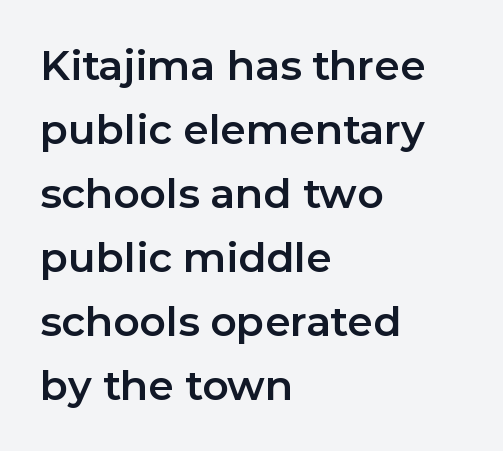
The image shows 41 px sans-serif type, upright; set left-aligned, normal line spacing (1.56x), normal letter spacing, not underlined; low stroke contrast and a medium x-height.
